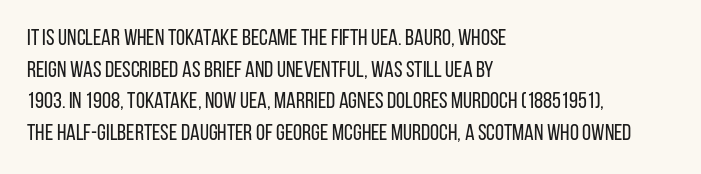
A roman cut, with each character standing at attention. Line spacing here is normal. The text block is weighted toward the left margin, trailing off unevenly rightward. Lines of text with bare space underneath. Nothing unusual about the tracking: characters are spaced as the font intends. A quiet, ordinary-to-light weight characterises the typeface.
